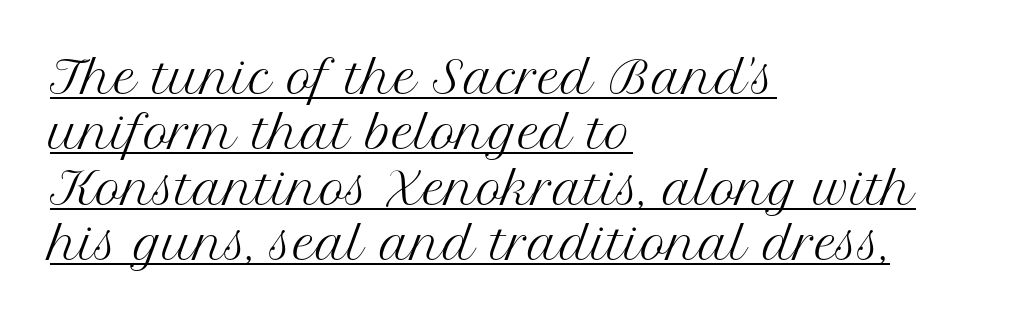
Q: Is the text bold? A: No.
Q: Is the text italic (slanted)? A: Yes.
Q: Is the typeface a serif or a sans-serif typeface? A: Serif.
Q: Is the text underlined? A: Yes.
Q: How is the paragraph aligned? A: Left-aligned.
Q: Is the spacing between letters normal or unusually wide? A: Normal.
Q: Is the spacing between lines tight, normal or loose? A: Normal.
Q: Width (condensed, normal, or wide)? A: Normal.
Q: Stroke contrast? A: Medium.
Q: x-height? A: Medium.
Q: Monospaced? A: No.
